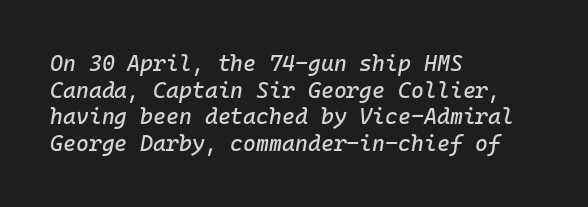
Q: Is the text italic (slanted)? A: Yes, it leans right by about 10 degrees.
Q: Is the text underlined? A: No.
Q: How is the paragraph aligned? A: Left-aligned.
Q: Is the spacing between letters normal or unusually wide? A: Normal.
